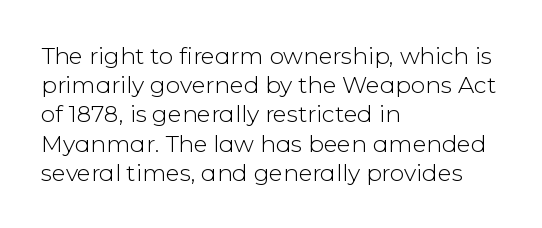
{"italic": "no", "bold": "no", "underline": "no", "align": "left", "line_spacing": "normal", "line_spacing_ratio": 1.27, "letter_spacing": "normal", "letter_spacing_em": 0.0, "glyph_px": 23}
